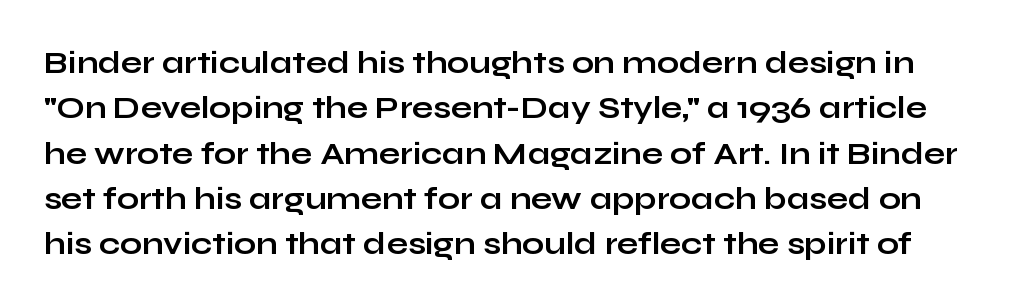
{"serif": "no", "italic": "no", "bold": "yes", "weight": "bold", "width": "wide", "stroke_contrast": "low", "x_height": "medium", "monospaced": "no", "underline": "no", "line_spacing": "normal", "line_spacing_ratio": 1.46, "letter_spacing": "normal", "letter_spacing_em": 0.0, "glyph_px": 31}
